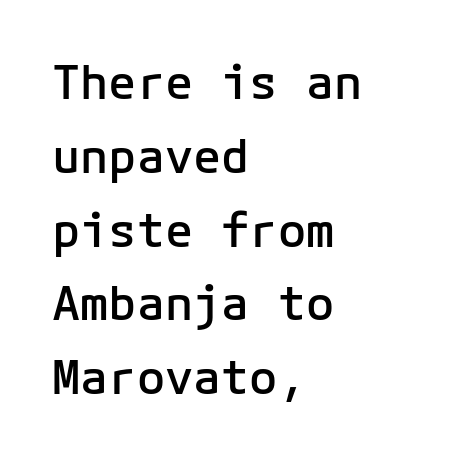
{"serif": "no", "italic": "no", "bold": "semi", "weight": "semibold", "width": "normal", "stroke_contrast": "low", "x_height": "medium", "monospaced": "yes", "underline": "no", "align": "left", "line_spacing": "normal", "line_spacing_ratio": 1.57, "letter_spacing": "normal", "letter_spacing_em": 0.0, "glyph_px": 47}
